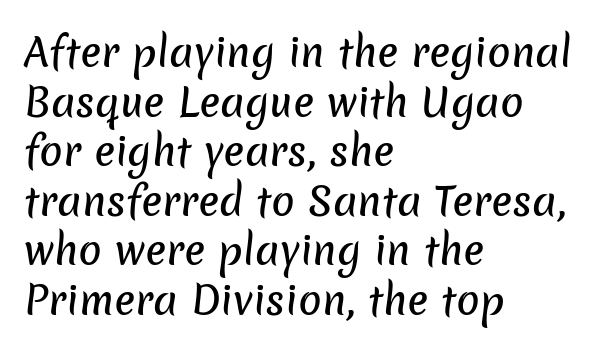
{"serif": "no", "width": "normal", "stroke_contrast": "low", "x_height": "medium", "monospaced": "no", "underline": "no", "align": "left", "line_spacing": "normal", "line_spacing_ratio": 1.27, "letter_spacing": "normal", "letter_spacing_em": 0.0, "glyph_px": 39}
